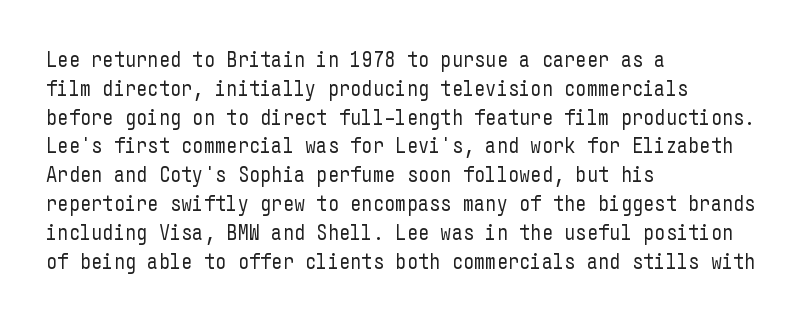
Q: Is the text bold? A: No.
Q: Is the text italic (slanted)? A: No, it is upright.
Q: Is the text underlined? A: No.
Q: How is the paragraph aligned? A: Left-aligned.
Q: Is the spacing between letters normal or unusually wide? A: Normal.
Q: Is the spacing between lines tight, normal or loose? A: Normal.
